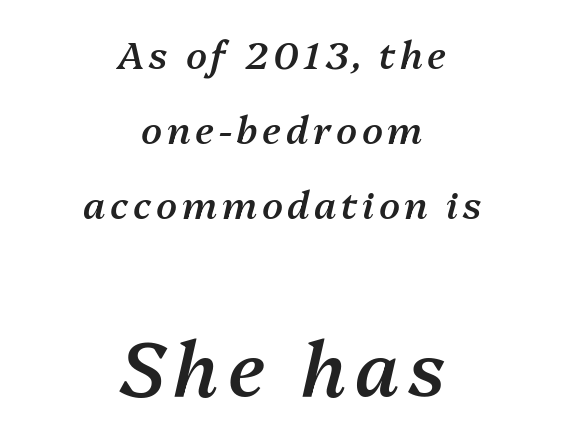
Has an underline been added? It has not. Yep, that's italic — everything's leaning. The letters in the lower block stand taller than those in the block above. Widely set lines give the paragraph a tall, airy silhouette.
